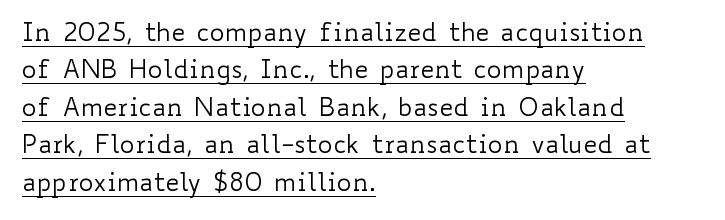
{"italic": "no", "bold": "no", "underline": "yes", "align": "left", "line_spacing": "normal", "line_spacing_ratio": 1.5, "letter_spacing": "normal", "letter_spacing_em": 0.0, "glyph_px": 25}
